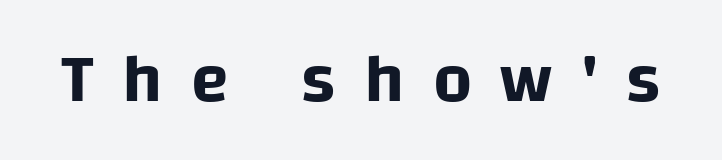
Q: Is the text italic (slanted)? A: No, it is upright.
Q: Is the typeface a serif or a sans-serif typeface? A: Sans-serif.
Q: Is the text underlined? A: No.
Q: Is the spacing between letters normal or unusually wide? A: Unusually wide.
Q: Width (condensed, normal, or wide)? A: Normal.
Q: Stroke contrast? A: Low.
Q: x-height? A: Large.
Q: Monospaced? A: No.
